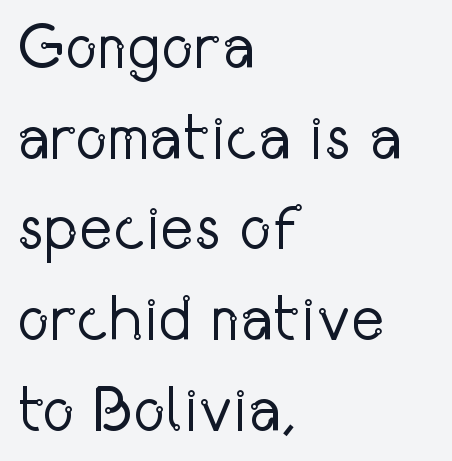
The typography opts for an upright posture over an oblique one. Grotesque or geometric, the face here clearly has no serifs. Heaviness? Minimal to ordinary, like unemphasized prose. The type is set solid horizontally, with unmodified tracking.
